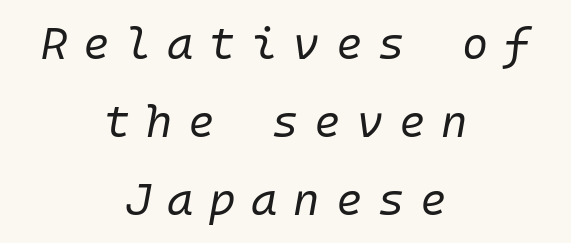
{"italic": "yes", "lean": "right", "slant_degrees": 10, "bold": "no", "weight": "regular", "width": "normal", "stroke_contrast": "low", "x_height": "medium", "underline": "no", "align": "center", "line_spacing_ratio": 1.73, "letter_spacing": "wide", "letter_spacing_em": 0.35, "glyph_px": 45}
